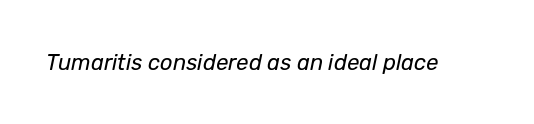
{"italic": "yes", "lean": "right", "slant_degrees": 12, "bold": "no", "underline": "no", "letter_spacing": "normal", "letter_spacing_em": 0.0, "glyph_px": 22}
